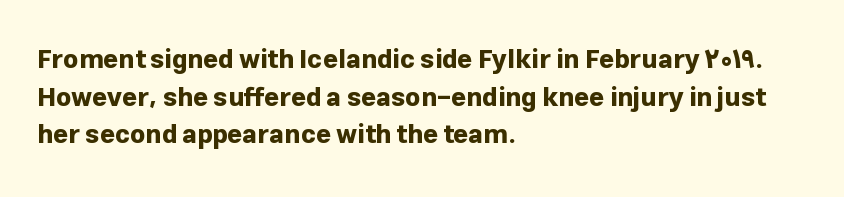
{"italic": "no", "bold": "yes", "underline": "no", "align": "left", "line_spacing": "normal", "line_spacing_ratio": 1.45, "letter_spacing": "normal", "letter_spacing_em": 0.0, "glyph_px": 26}
